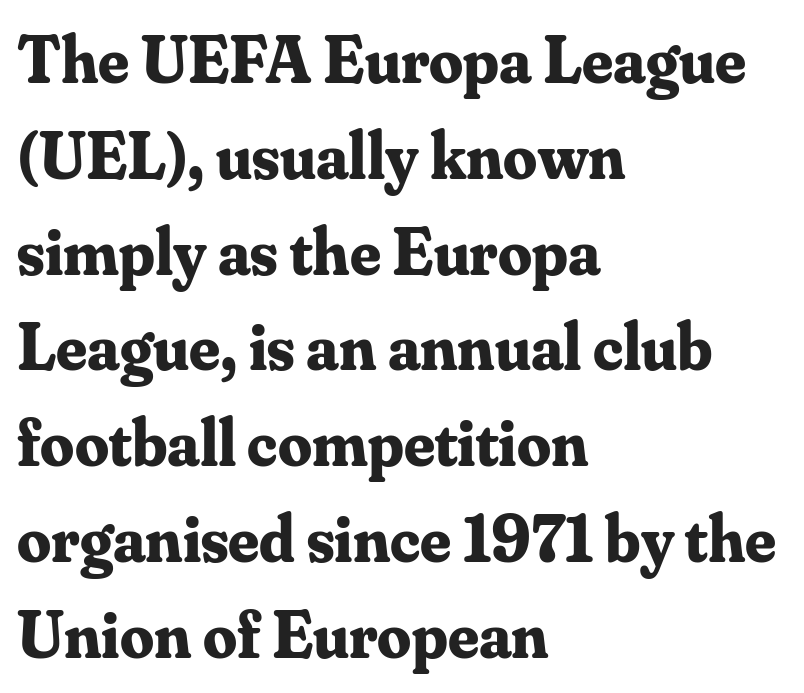
{"serif": "yes", "italic": "no", "bold": "yes", "weight": "bold", "width": "normal", "stroke_contrast": "medium", "x_height": "small", "monospaced": "no", "underline": "no", "align": "left", "line_spacing": "normal", "line_spacing_ratio": 1.43, "letter_spacing": "normal", "letter_spacing_em": 0.0, "glyph_px": 67}
